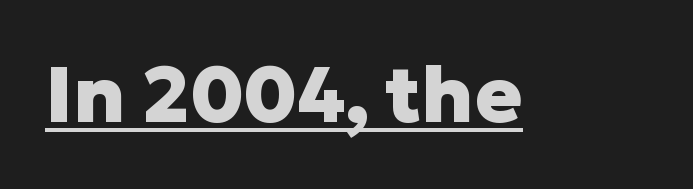
Q: Is the text bold? A: Yes.
Q: Is the text italic (slanted)? A: No, it is upright.
Q: Is the typeface a serif or a sans-serif typeface? A: Sans-serif.
Q: Is the text underlined? A: Yes.
Q: Is the spacing between letters normal or unusually wide? A: Normal.
Q: Width (condensed, normal, or wide)? A: Normal.
Q: Stroke contrast? A: Low.
Q: x-height? A: Medium.
Q: Monospaced? A: No.
